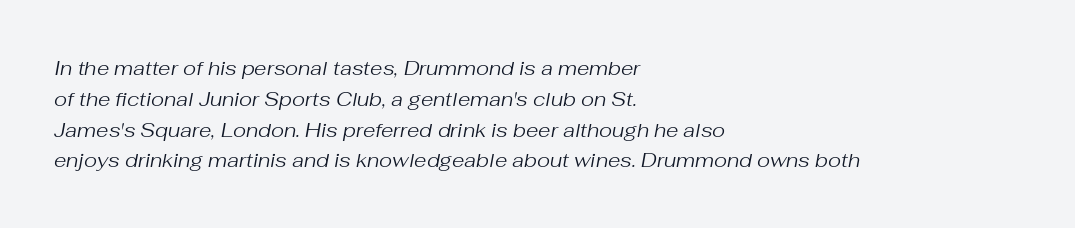
The image shows 20 px text type, italic (leaning right); set left-aligned, normal line spacing (1.54x), normal letter spacing, not underlined.
